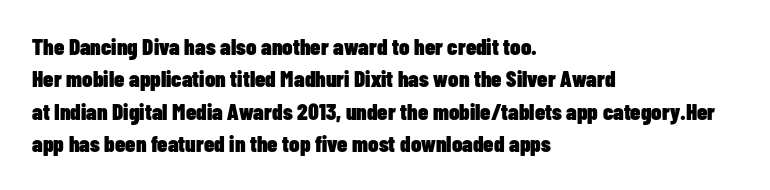
The space directly below the letters is spotless. A dark, heavy texture on the line: the type is bold. Every row of glyphs begins at an identical x-position on the left. Posture: vertical.
